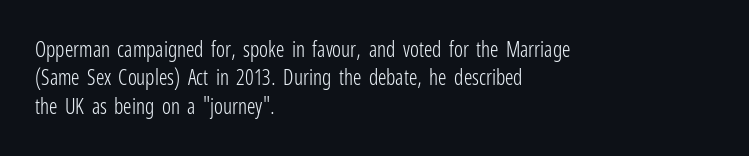
Q: Is the text bold? A: No.
Q: Is the text italic (slanted)? A: No, it is upright.
Q: Is the text underlined? A: No.
Q: How is the paragraph aligned? A: Left-aligned.
Q: Is the spacing between letters normal or unusually wide? A: Normal.
Q: Is the spacing between lines tight, normal or loose? A: Normal.
